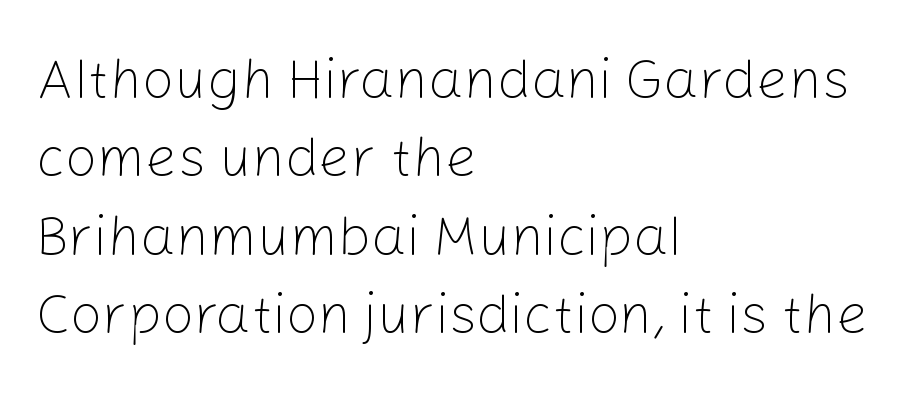
Q: Is the text bold? A: No.
Q: Is the text italic (slanted)? A: No, it is upright.
Q: Is the typeface a serif or a sans-serif typeface? A: Sans-serif.
Q: Is the text underlined? A: No.
Q: How is the paragraph aligned? A: Left-aligned.
Q: Is the spacing between letters normal or unusually wide? A: Normal.
Q: Is the spacing between lines tight, normal or loose? A: Normal.
Q: Width (condensed, normal, or wide)? A: Normal.
Q: Stroke contrast? A: Low.
Q: x-height? A: Medium.
Q: Monospaced? A: No.
